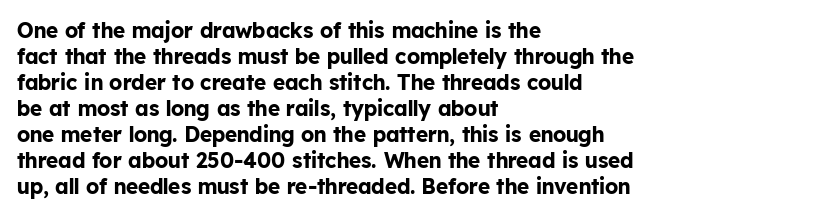
The image shows 21 px bold type, upright; set left-aligned, line spacing 1.24x, normal letter spacing, not underlined.
